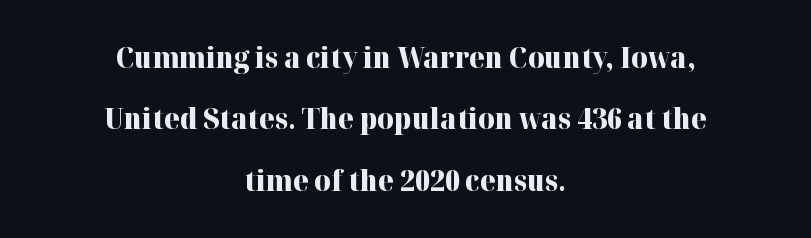
The image shows 28 px heavy serif type, upright; set centered, loose line spacing (2.19x), normal letter spacing, not underlined; high stroke contrast and a medium x-height.
